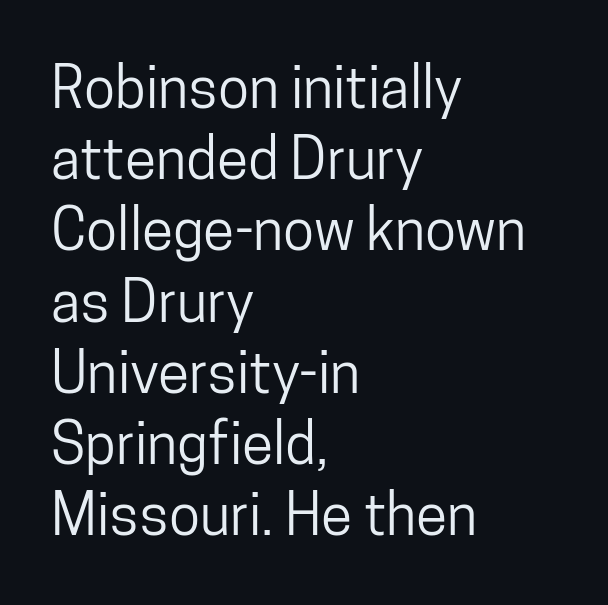
Does extra space separate the letters? No, they use regular spacing. Varying glyph widths throughout — classic text-font behaviour. Regular leading. The letters stand straight up with perfectly vertical stems. This sample uses a sans-serif face. Underline: absent.
